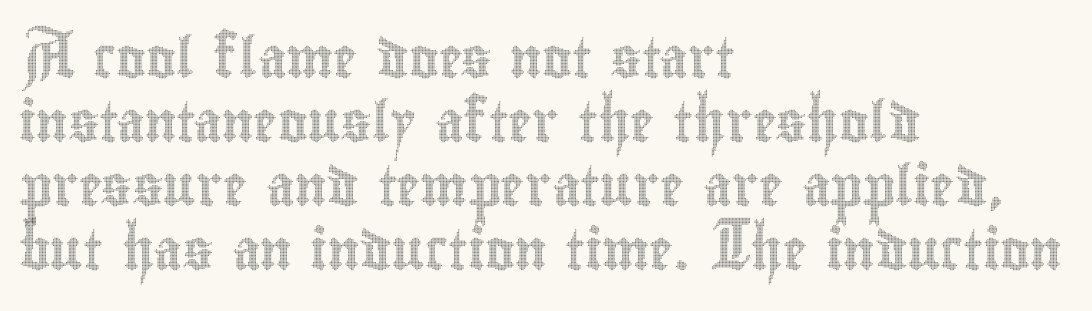
Spacing verdict: proportional, widths tailored to each character. No italicization has been applied; the sample stays upright. Type without underlining. Nobody touched the tracking dial on this one.
